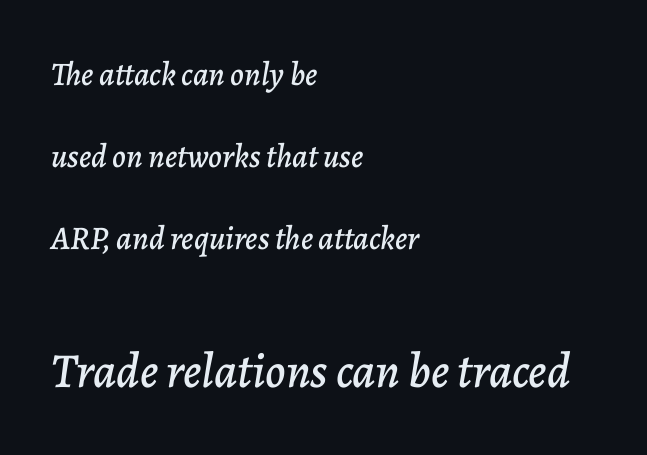
The image shows 49 px text type, italic (leaning right); set left-aligned, loose line spacing (2.49x), normal letter spacing, not underlined; the second (bottom) block is 1.48x larger; low stroke contrast and a medium x-height.
